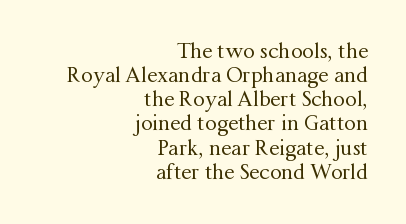
{"italic": "no", "bold": "no", "underline": "no", "align": "right", "line_spacing": "tight", "line_spacing_ratio": 1.15, "letter_spacing": "normal", "letter_spacing_em": 0.0, "glyph_px": 21}
